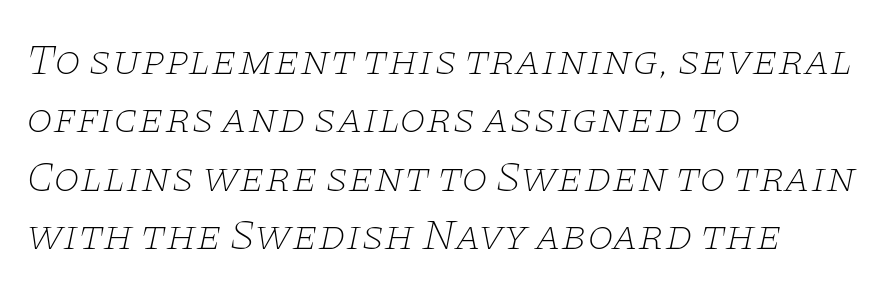
Q: Is the text bold? A: No.
Q: Is the text italic (slanted)? A: Yes, it leans right by about 11 degrees.
Q: Is the typeface a serif or a sans-serif typeface? A: Serif.
Q: Is the text underlined? A: No.
Q: How is the paragraph aligned? A: Left-aligned.
Q: Is the spacing between letters normal or unusually wide? A: Normal.
Q: Is the spacing between lines tight, normal or loose? A: Normal.
Q: Width (condensed, normal, or wide)? A: Wide.
Q: Stroke contrast? A: Low.
Q: x-height? A: Large.
Q: Monospaced? A: No.
